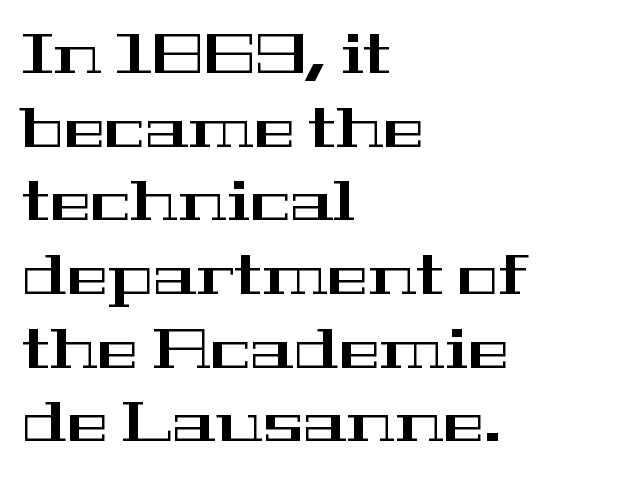
Q: Is the text italic (slanted)? A: No, it is upright.
Q: Is the typeface a serif or a sans-serif typeface? A: Serif.
Q: Is the text underlined? A: No.
Q: How is the paragraph aligned? A: Left-aligned.
Q: Is the spacing between letters normal or unusually wide? A: Normal.
Q: Is the spacing between lines tight, normal or loose? A: Normal.
Q: Width (condensed, normal, or wide)? A: Wide.
Q: Stroke contrast? A: High.
Q: x-height? A: Medium.
Q: Monospaced? A: No.
